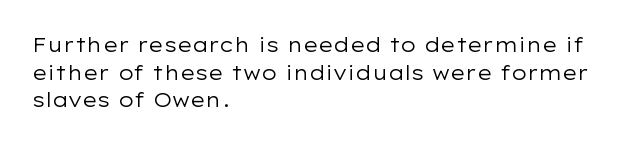
The image shows 20 px text type, upright; set left-aligned, normal line spacing (1.38x), normal letter spacing, not underlined.
